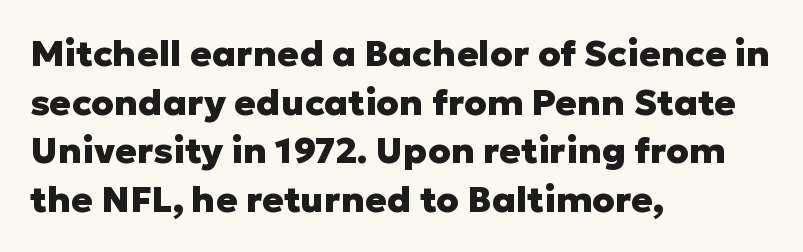
{"serif": "no", "italic": "no", "bold": "yes", "weight": "heavy", "width": "normal", "stroke_contrast": "low", "x_height": "medium", "monospaced": "no", "underline": "no", "align": "left", "line_spacing": "normal", "line_spacing_ratio": 1.35, "letter_spacing": "normal", "letter_spacing_em": 0.0, "glyph_px": 36}
